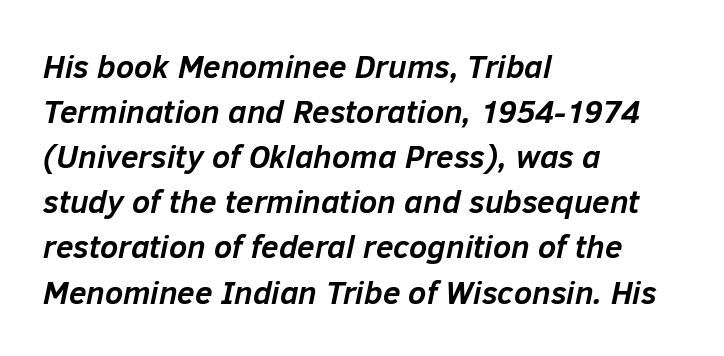
The image shows 32 px semibold type, italic (leaning right); set left-aligned, normal line spacing (1.41x), normal letter spacing, not underlined; low stroke contrast and a medium x-height.
